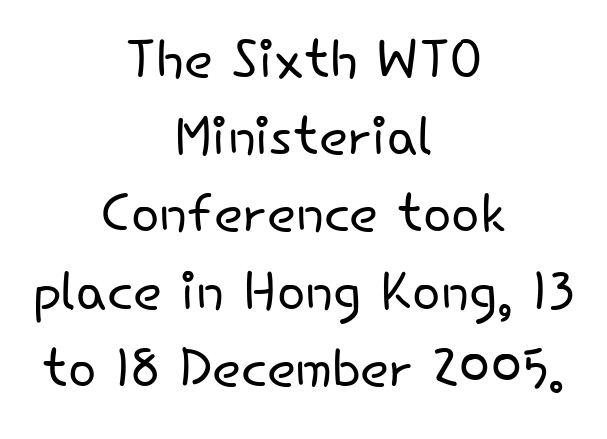
The string is rendered with underlining switched off. Regarding serifs, this sample does without them. The rendering uses a small line-height, squeezing the rows. Caption: standard tracking, unaltered. A typesetter would call this proportional, since set widths differ per character.
